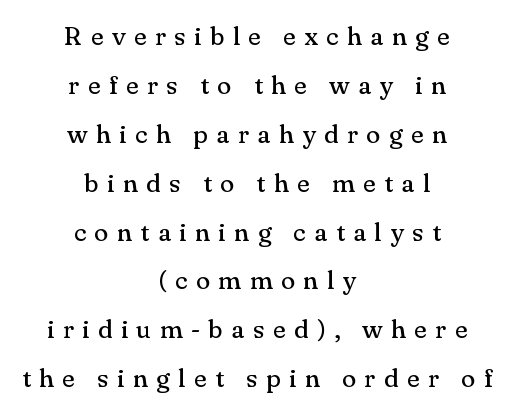
The image shows 26 px text type, upright; set centered, line spacing 1.88x, unusually wide letter spacing (+0.33 em), not underlined.
